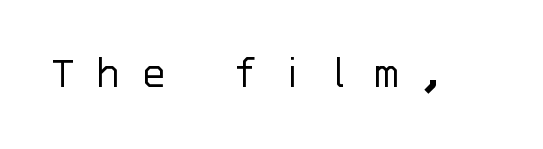
The image shows 48 px light sans-serif type, upright, monospaced; set unusually wide letter spacing (+0.42 em), not underlined; low stroke contrast and a large x-height.
